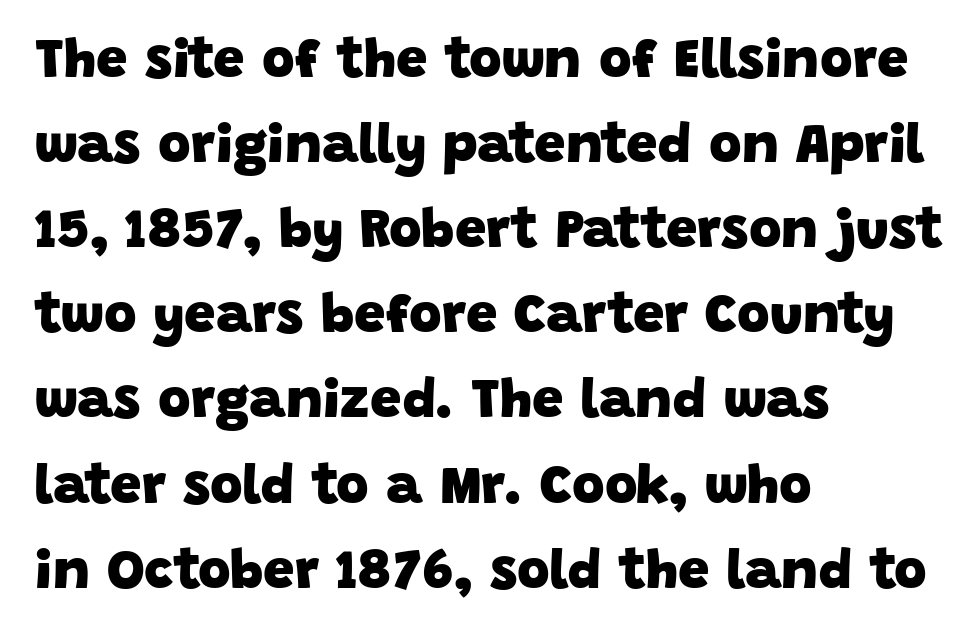
Compared with a centered layout, this one pins lines to the left instead. The gap between lines stays unmarked. These lines are composed in type without serifs. Does the leading feel generous? No, just average. No extra tracking has been applied to these lines.
